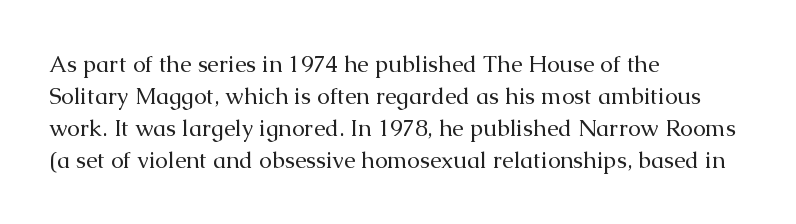
Q: Is the text bold? A: No.
Q: Is the text italic (slanted)? A: No, it is upright.
Q: Is the text underlined? A: No.
Q: How is the paragraph aligned? A: Left-aligned.
Q: Is the spacing between letters normal or unusually wide? A: Normal.
Q: Is the spacing between lines tight, normal or loose? A: Normal.
